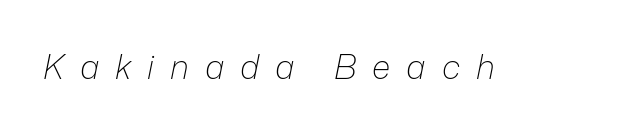
Q: Is the text bold? A: No.
Q: Is the text italic (slanted)? A: Yes, it leans right by about 12 degrees.
Q: Is the text underlined? A: No.
Q: Is the spacing between letters normal or unusually wide? A: Unusually wide.
Q: Width (condensed, normal, or wide)? A: Normal.
Q: Stroke contrast? A: Low.
Q: x-height? A: Medium.
Q: Monospaced? A: No.
